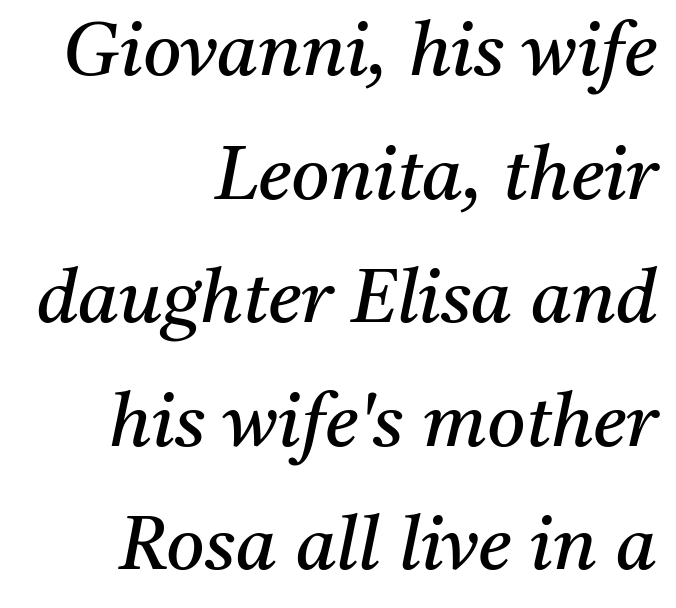
{"serif": "yes", "italic": "yes", "lean": "right", "slant_degrees": 11, "bold": "no", "weight": "regular", "width": "normal", "stroke_contrast": "medium", "x_height": "medium", "monospaced": "no", "underline": "no", "align": "right", "line_spacing": "normal", "line_spacing_ratio": 1.67, "letter_spacing": "normal", "letter_spacing_em": 0.0, "glyph_px": 74}
